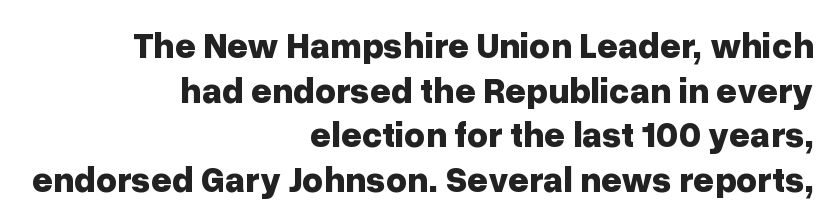
The image shows 36 px bold sans-serif type, upright; set right-aligned, line spacing 1.24x, normal letter spacing, not underlined; low stroke contrast and a medium x-height.
